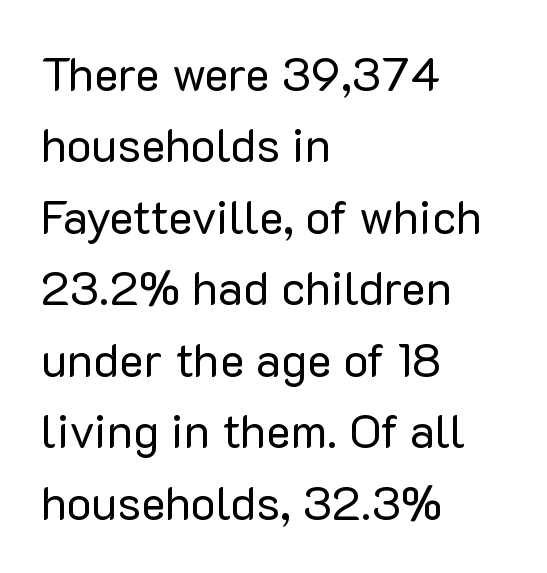
{"serif": "no", "italic": "no", "bold": "no", "weight": "regular", "width": "normal", "stroke_contrast": "low", "x_height": "medium", "monospaced": "no", "underline": "no", "align": "left", "line_spacing": "normal", "line_spacing_ratio": 1.52, "letter_spacing": "normal", "letter_spacing_em": 0.0, "glyph_px": 47}
